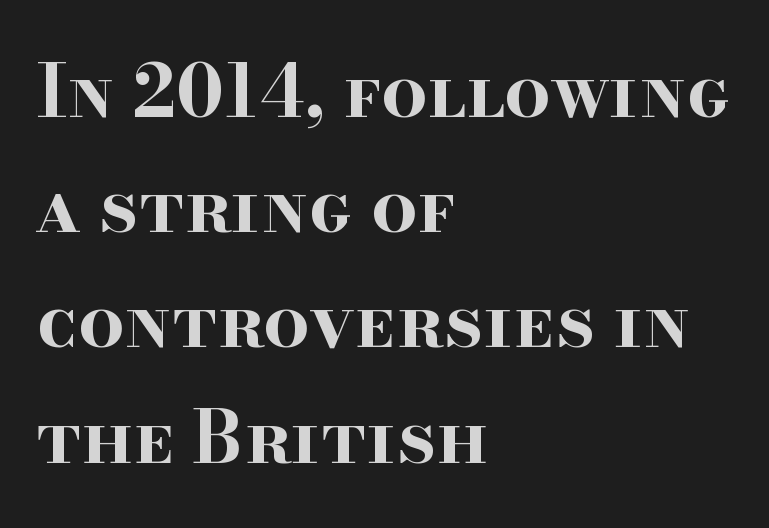
Q: Is the text bold? A: Yes.
Q: Is the text italic (slanted)? A: No, it is upright.
Q: Is the typeface a serif or a sans-serif typeface? A: Serif.
Q: Is the text underlined? A: No.
Q: How is the paragraph aligned? A: Left-aligned.
Q: Is the spacing between letters normal or unusually wide? A: Normal.
Q: Is the spacing between lines tight, normal or loose? A: Normal.
Q: Width (condensed, normal, or wide)? A: Wide.
Q: Stroke contrast? A: High.
Q: x-height? A: Small.
Q: Monospaced? A: No.
